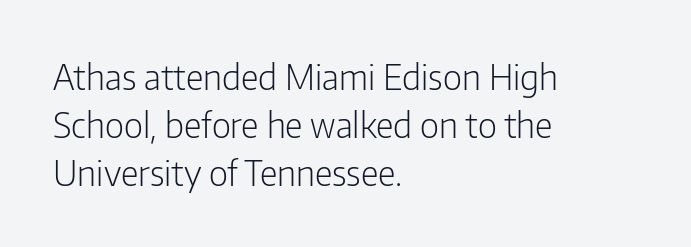
Unlike a traditional serif, this face leaves its strokes unadorned. Alignment: flush left. Looks like regular typesetting: each glyph gets only the width it needs. The zone under the glyphs is completely vacant.
